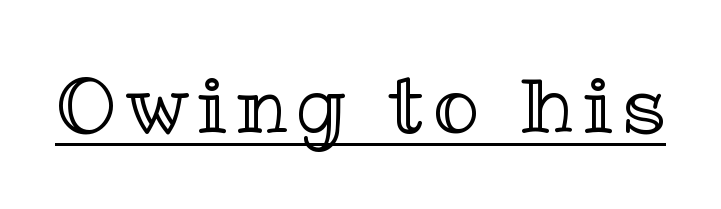
{"italic": "no", "width": "normal", "x_height": "medium", "monospaced": "no", "underline": "yes", "glyph_px": 77}
